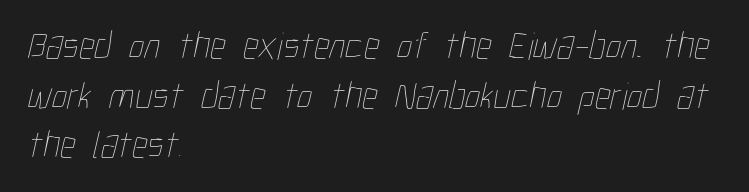
{"bold": "no", "weight": "thin", "width": "condensed", "stroke_contrast": "low", "x_height": "medium", "monospaced": "no", "underline": "no", "align": "left", "line_spacing": "normal", "line_spacing_ratio": 1.27, "letter_spacing": "normal", "letter_spacing_em": 0.0, "glyph_px": 39}
